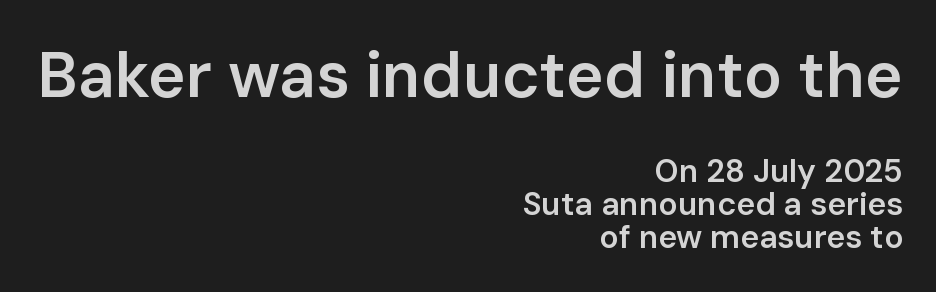
{"serif": "no", "italic": "no", "bold": "semi", "weight": "semibold", "width": "normal", "stroke_contrast": "low", "x_height": "medium", "monospaced": "no", "underline": "no", "align": "right", "line_spacing": "tight", "line_spacing_ratio": 1.03, "letter_spacing": "normal", "letter_spacing_em": 0.0, "larger_block": "first", "size_ratio": 2.0, "glyph_px": 64}
